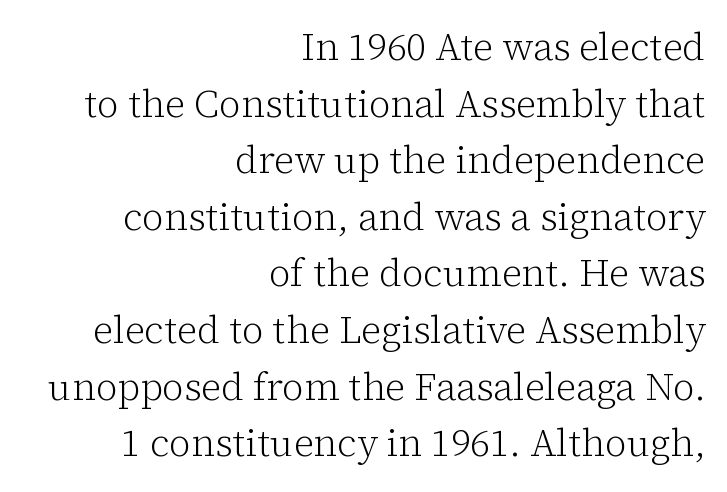
Q: Is the text bold? A: No.
Q: Is the text italic (slanted)? A: No, it is upright.
Q: Is the typeface a serif or a sans-serif typeface? A: Serif.
Q: Is the text underlined? A: No.
Q: How is the paragraph aligned? A: Right-aligned.
Q: Is the spacing between letters normal or unusually wide? A: Normal.
Q: Is the spacing between lines tight, normal or loose? A: Normal.
Q: Width (condensed, normal, or wide)? A: Normal.
Q: Stroke contrast? A: Low.
Q: x-height? A: Medium.
Q: Monospaced? A: No.
